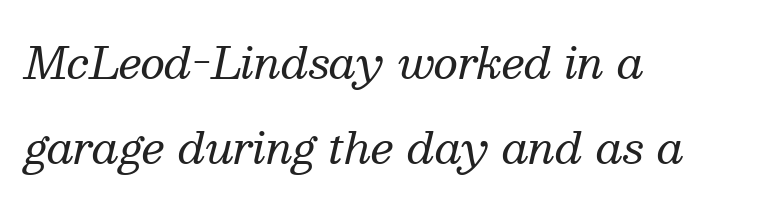
The image shows 43 px regular-weight serif type, italic (leaning right); set left-aligned, loose line spacing (1.98x), normal letter spacing, not underlined; medium stroke contrast and a medium x-height.
